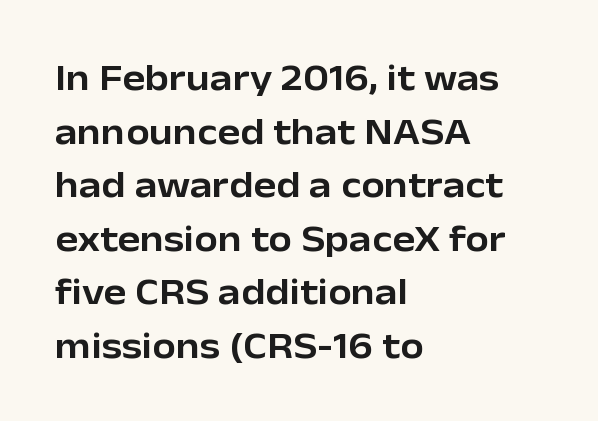
The image shows 38 px sans-serif type, upright; set left-aligned, normal line spacing (1.41x), normal letter spacing, not underlined; low stroke contrast and a medium x-height.
